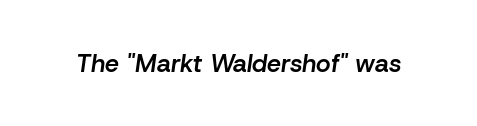
The image shows 25 px text type, italic (leaning right); set normal letter spacing, not underlined.
